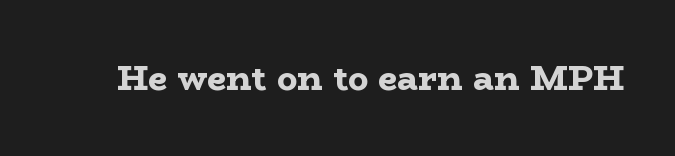
How heavy is the stroke? Heavy — this is a bold. The line texture is even and compact thanks to regular tracking. Posture: vertical. The area under the type is left untouched. The face used here is proportionally spaced, like ordinary book or web type. Unlike a clean sans, this face finishes its strokes with serifs.
